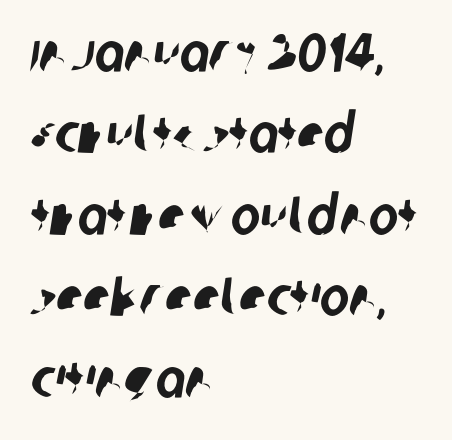
Line spacing here is normal. Observe the absence of serifs on each vertical stroke in this sample. The text block is weighted toward the left margin, trailing off unevenly rightward. The rendering uses natural spacing where letterforms have individual widths. Just letters on the line, the space beneath them empty. The line texture is even and compact thanks to regular tracking.
